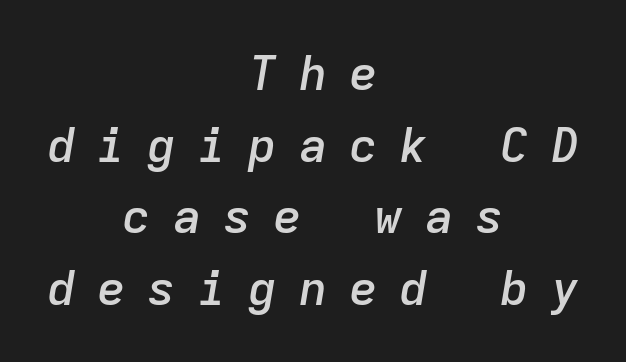
{"italic": "yes", "lean": "right", "slant_degrees": 9, "bold": "semi", "weight": "semibold", "width": "normal", "stroke_contrast": "low", "x_height": "medium", "monospaced": "yes", "underline": "no", "align": "center", "line_spacing": "normal", "line_spacing_ratio": 1.49, "letter_spacing": "wide", "letter_spacing_em": 0.45, "glyph_px": 48}
